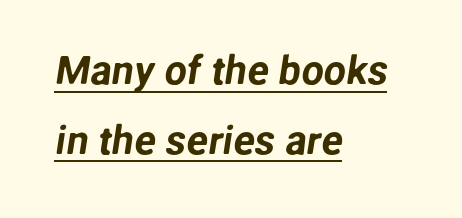
{"serif": "no", "width": "normal", "stroke_contrast": "low", "x_height": "medium", "monospaced": "no", "underline": "yes", "align": "left", "line_spacing_ratio": 1.74, "letter_spacing": "normal", "letter_spacing_em": 0.0, "glyph_px": 40}
